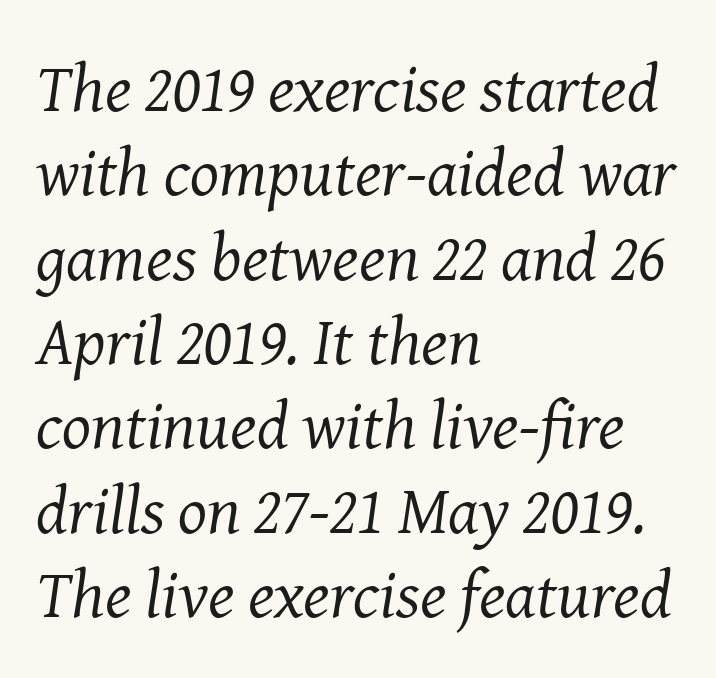
{"serif": "yes", "italic": "yes", "lean": "right", "slant_degrees": 8, "bold": "no", "weight": "regular", "width": "normal", "stroke_contrast": "medium", "x_height": "medium", "monospaced": "no", "underline": "no", "align": "left", "line_spacing_ratio": 1.24, "letter_spacing": "normal", "letter_spacing_em": 0.0, "glyph_px": 68}
